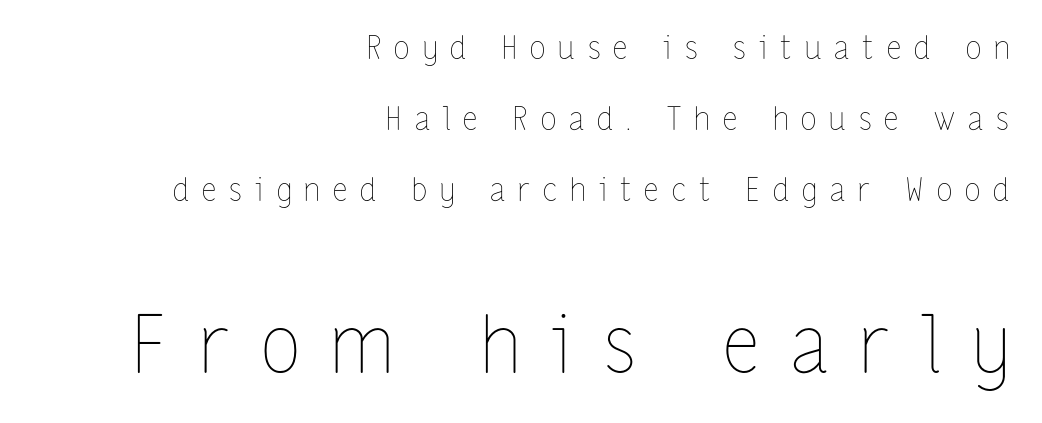
Q: Is the text bold? A: No.
Q: Is the text italic (slanted)? A: No, it is upright.
Q: Is the text underlined? A: No.
Q: How is the paragraph aligned? A: Right-aligned.
Q: Is the spacing between letters normal or unusually wide? A: Unusually wide.
Q: Is the spacing between lines tight, normal or loose? A: Loose.
Q: Which block of text is set in a larger size, the first (top) or the second (bottom)? A: The second (bottom) one.
Q: Width (condensed, normal, or wide)? A: Condensed.
Q: Stroke contrast? A: Low.
Q: x-height? A: Medium.
Q: Monospaced? A: No.
